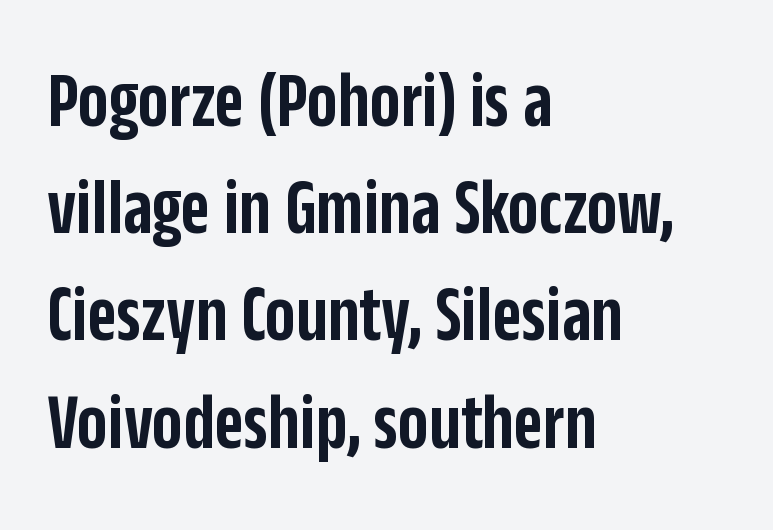
The letters advance in unequal steps, a hallmark of proportional type. Stroke terminals: plain, sans-serif. Each word holds together tightly as a unit, with standard inter-letter gaps. One glance says typical: line gaps are just what's usual.
